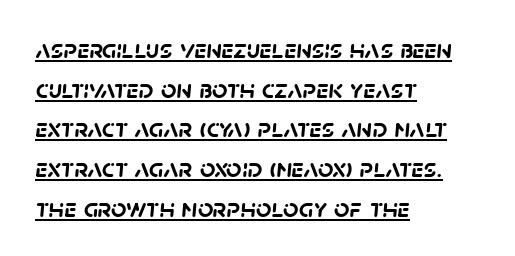
The image shows 27 px bold type; set left-aligned, normal line spacing (1.47x), normal letter spacing, underlined.
